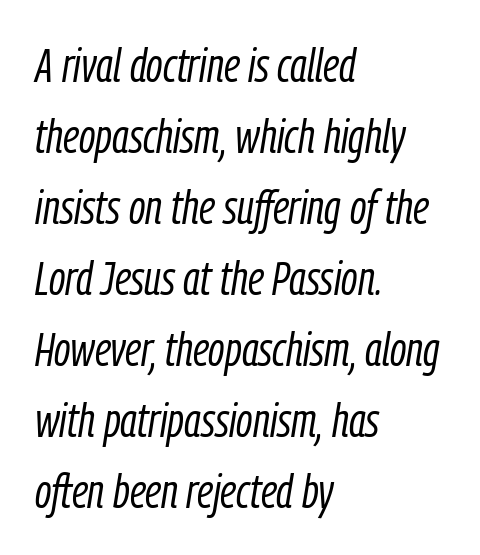
{"italic": "yes", "lean": "right", "slant_degrees": 9, "bold": "no", "weight": "light", "width": "condensed", "stroke_contrast": "low", "x_height": "medium", "monospaced": "no", "underline": "no", "align": "left", "line_spacing": "normal", "line_spacing_ratio": 1.48, "letter_spacing": "normal", "letter_spacing_em": 0.0, "glyph_px": 48}
